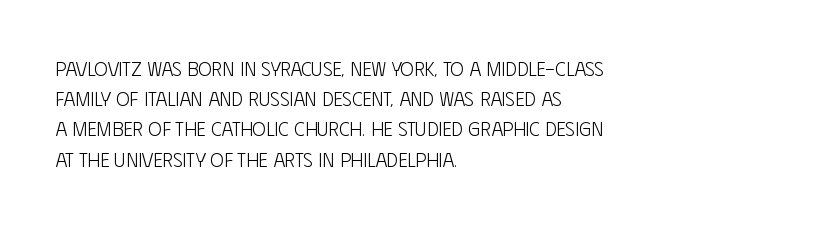
The image shows 20 px text type, upright; set left-aligned, normal line spacing (1.51x), normal letter spacing, not underlined.
